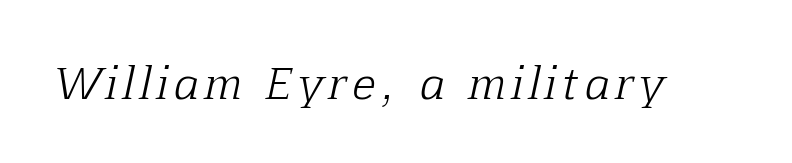
{"serif": "yes", "italic": "yes", "lean": "right", "slant_degrees": 12, "bold": "no", "weight": "light", "width": "normal", "stroke_contrast": "low", "x_height": "medium", "monospaced": "no", "underline": "no", "glyph_px": 43}
